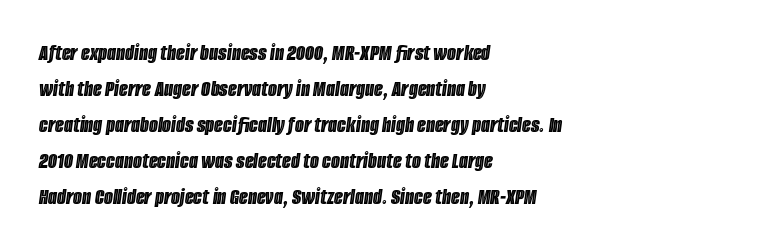
{"italic": "yes", "lean": "right", "slant_degrees": 8, "underline": "no", "align": "left", "line_spacing": "normal", "line_spacing_ratio": 1.57, "letter_spacing": "normal", "letter_spacing_em": 0.0, "glyph_px": 23}
